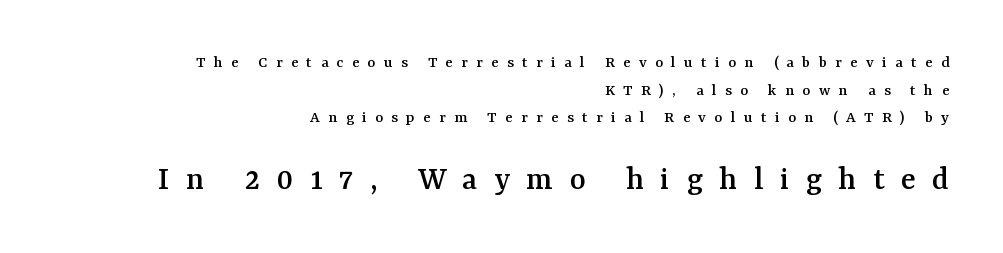
{"serif": "yes", "italic": "no", "width": "normal", "stroke_contrast": "medium", "x_height": "medium", "monospaced": "no", "underline": "no", "align": "right", "line_spacing": "normal", "line_spacing_ratio": 1.62, "letter_spacing": "wide", "letter_spacing_em": 0.49, "larger_block": "second", "size_ratio": 2.0, "glyph_px": 34}
